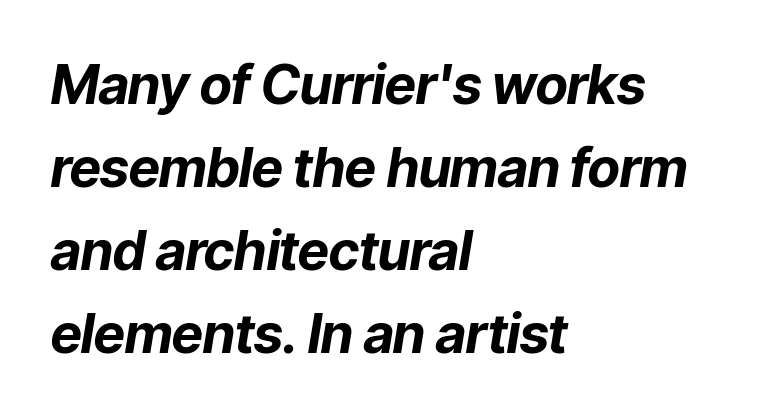
{"italic": "yes", "lean": "right", "slant_degrees": 9, "bold": "yes", "weight": "bold", "width": "normal", "stroke_contrast": "low", "x_height": "medium", "monospaced": "no", "underline": "no", "align": "left", "line_spacing": "normal", "line_spacing_ratio": 1.54, "letter_spacing": "normal", "letter_spacing_em": 0.0, "glyph_px": 54}
